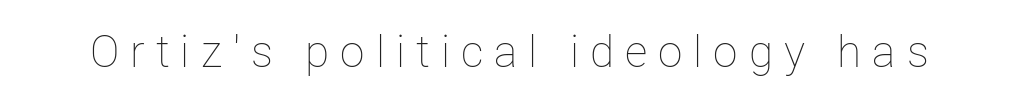
{"italic": "no", "bold": "no", "weight": "thin", "width": "normal", "stroke_contrast": "low", "x_height": "medium", "monospaced": "no", "underline": "no", "letter_spacing": "wide", "letter_spacing_em": 0.25, "glyph_px": 44}
